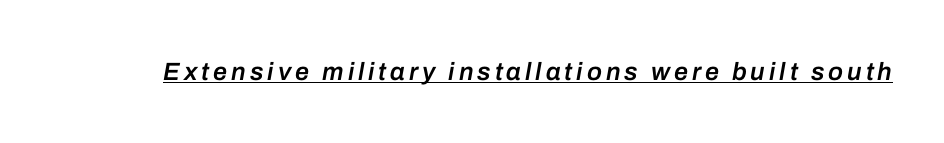
Does the lettering tilt? It does — this is italic. Caption: semibold face, moderately heavy strokes. Quick note: underline on.
